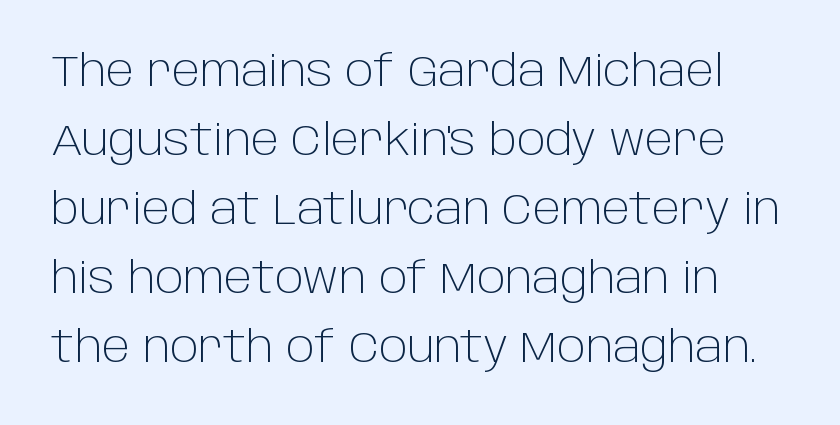
Q: Is the text bold? A: No.
Q: Is the text italic (slanted)? A: No, it is upright.
Q: Is the typeface a serif or a sans-serif typeface? A: Sans-serif.
Q: Is the text underlined? A: No.
Q: Is the spacing between letters normal or unusually wide? A: Normal.
Q: Is the spacing between lines tight, normal or loose? A: Normal.
Q: Width (condensed, normal, or wide)? A: Normal.
Q: Stroke contrast? A: Low.
Q: x-height? A: Large.
Q: Monospaced? A: No.
